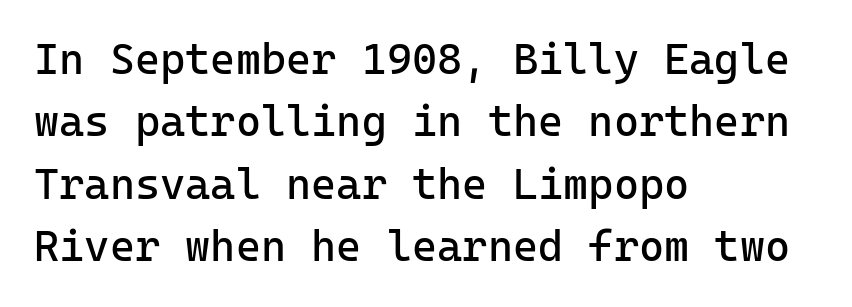
This reads as an unemphasized weight, regular at the heaviest. Every character here occupies the same horizontal width, giving the sample a typewriter-like rhythm. Characters follow at the spacing the type designer built in. Does the leading feel generous? No, just average. Posture: upright roman. I'd call this a sans setting — the letters go barefoot.
